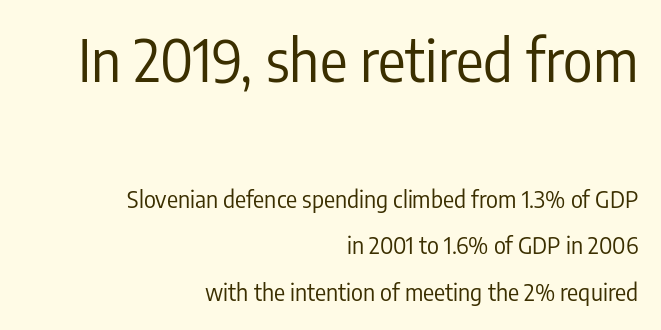
{"serif": "no", "italic": "no", "bold": "no", "weight": "regular", "width": "condensed", "stroke_contrast": "low", "x_height": "medium", "monospaced": "no", "underline": "no", "align": "right", "line_spacing": "loose", "line_spacing_ratio": 2.02, "letter_spacing": "normal", "letter_spacing_em": 0.0, "larger_block": "first", "size_ratio": 2.48, "glyph_px": 57}
